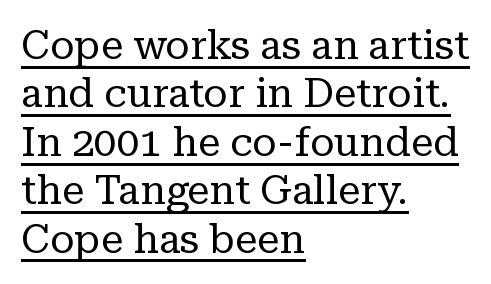
Spacing verdict: proportional, widths tailored to each character. Short and long lines alike share a common starting point at left. The typeface chosen for these lines features serifs. Compared with undecorated copy, this sample adds a rule below the words. Does extra space separate the letters? No, they use regular spacing. These glyphs show unthickened strokes, regular width or finer.
